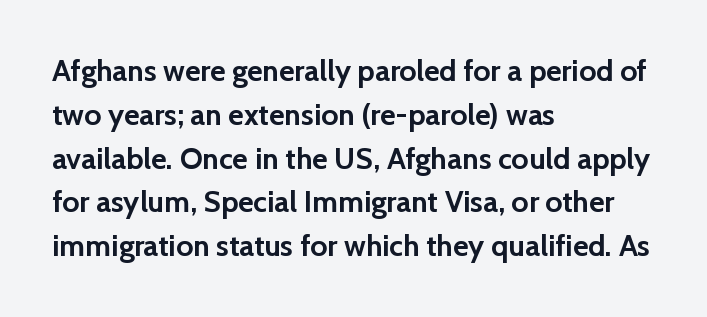
Think of a printed novel: that variable character pitch is what you see here. These lines keep a tight, regular rhythm from letter to letter. Left-aligned paragraph, ragged on the right. The gap between lines stays unmarked.
